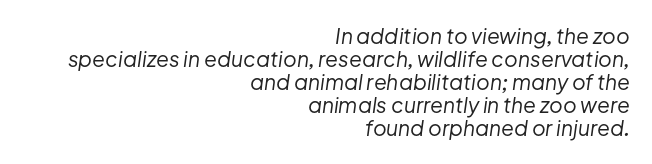
The image shows 21 px text type, italic (leaning right); set right-aligned, tight line spacing (1.1x), normal letter spacing, not underlined.
